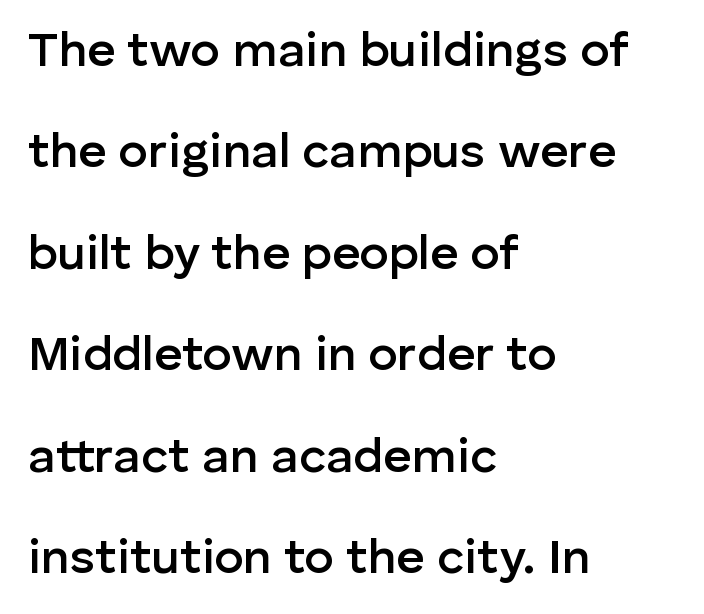
{"serif": "no", "italic": "no", "bold": "semi", "weight": "semibold", "width": "normal", "stroke_contrast": "low", "x_height": "medium", "monospaced": "no", "underline": "no", "align": "left", "line_spacing": "loose", "line_spacing_ratio": 2.07, "letter_spacing": "normal", "letter_spacing_em": 0.0, "glyph_px": 49}
